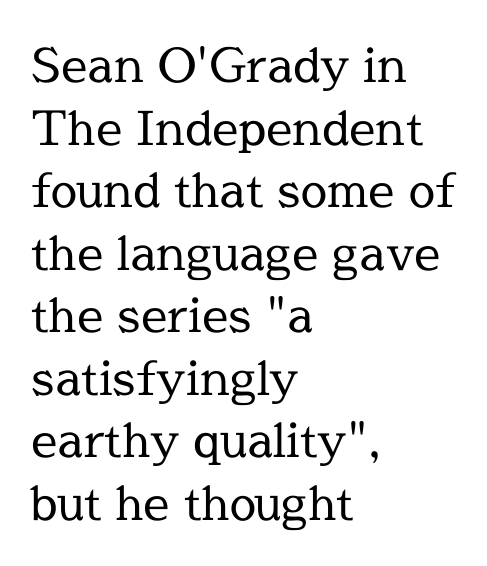
{"serif": "yes", "italic": "no", "bold": "no", "weight": "regular", "width": "normal", "x_height": "medium", "monospaced": "no", "underline": "no", "align": "left", "line_spacing": "normal", "line_spacing_ratio": 1.33, "letter_spacing": "normal", "letter_spacing_em": 0.0, "glyph_px": 47}
